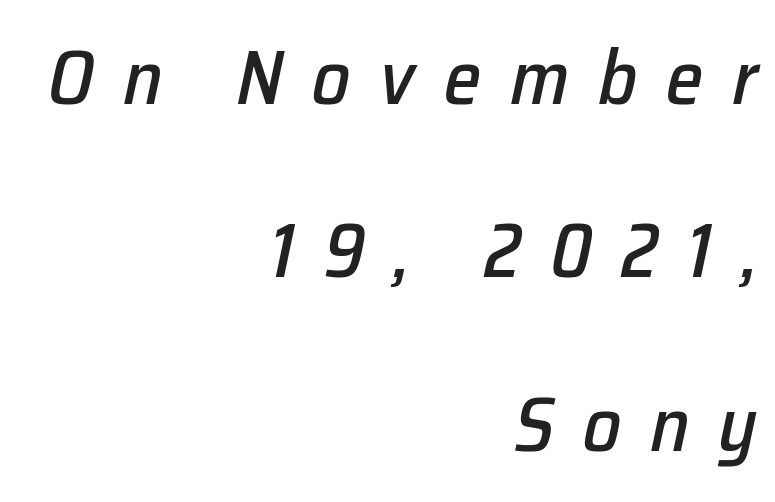
The image shows 76 px text type, italic (leaning right); set right-aligned, loose line spacing (2.28x), unusually wide letter spacing (+0.38 em), not underlined; low stroke contrast and a medium x-height.
